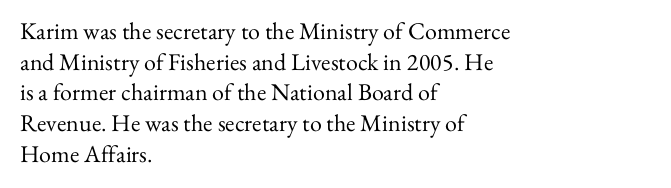
{"italic": "no", "bold": "no", "underline": "no", "align": "left", "line_spacing": "normal", "line_spacing_ratio": 1.28, "letter_spacing": "normal", "letter_spacing_em": 0.0, "glyph_px": 24}
